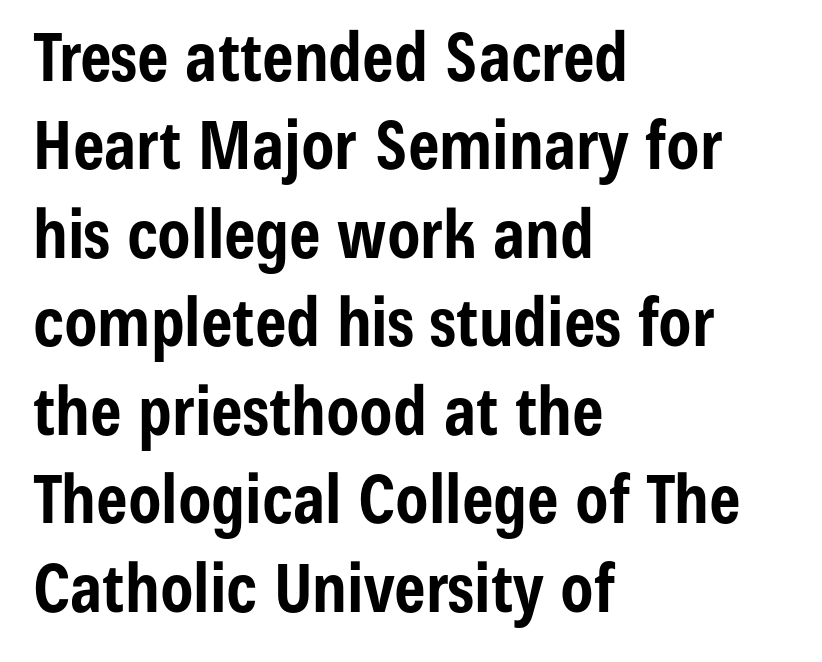
The strip under each line holds only bare page. Plenty of ink on the page — the face is bold. Horizontally, the lines are justified to the leading edge only. Successive baselines arrive at the customary interval. What kind of face is this? One without serifs — a sans.
